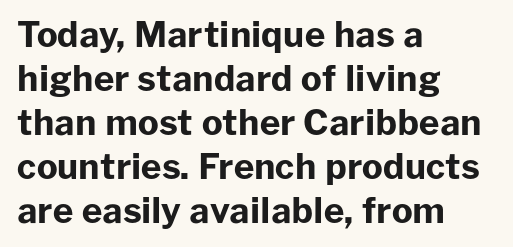
This sample uses plain, unmodified letter spacing. In terms of weight, the rendering is a true, heavy bold. Has an underline been added? It has not. Characters remain perfectly vertical along every line.
